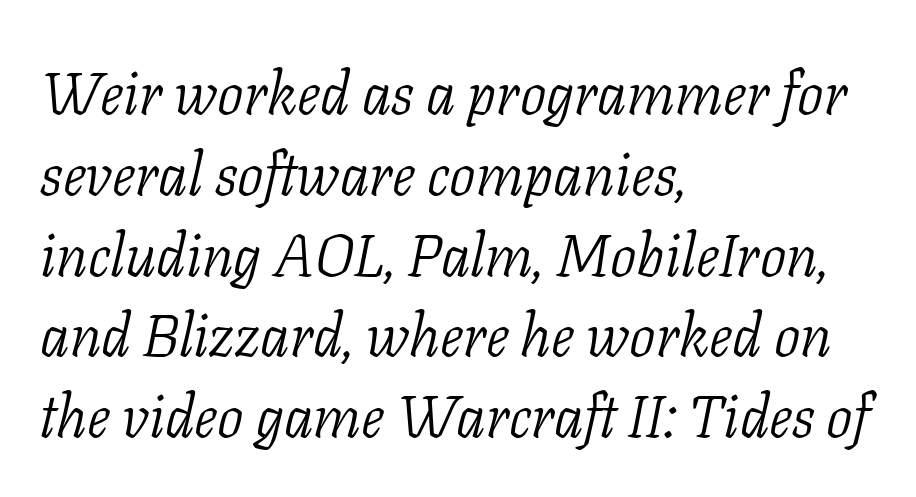
A student would call this left alignment; a typographer would say flush left, rag right. You can tell from the footed stems that serif type was used. Letters rest on an invisible, unmarked baseline. If you measured baseline to baseline, you'd find a middling distance.
